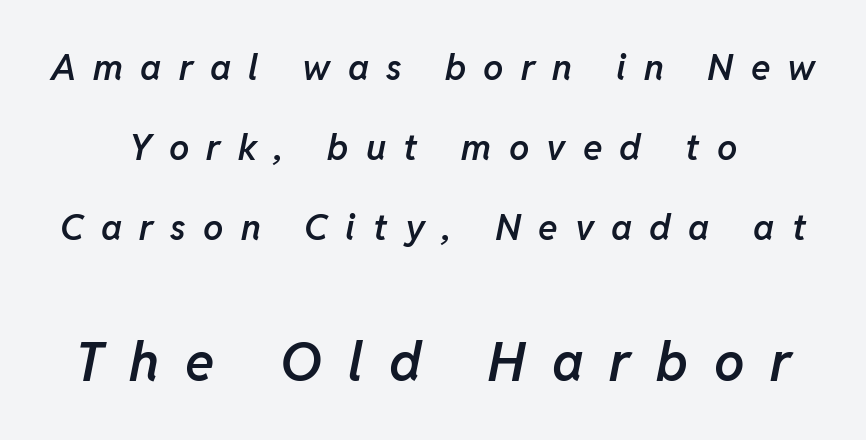
Q: Is the text bold? A: Semi-bold.
Q: Is the text italic (slanted)? A: Yes, it leans right by about 11 degrees.
Q: Is the text underlined? A: No.
Q: Is the spacing between letters normal or unusually wide? A: Unusually wide.
Q: Is the spacing between lines tight, normal or loose? A: Loose.
Q: Which block of text is set in a larger size, the first (top) or the second (bottom)? A: The second (bottom) one.
Q: Width (condensed, normal, or wide)? A: Normal.
Q: Stroke contrast? A: Low.
Q: x-height? A: Medium.
Q: Monospaced? A: No.
